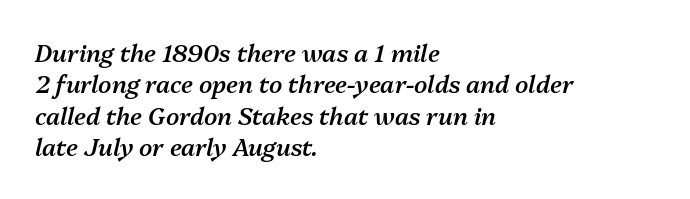
The space between consecutive lines is moderate. These lines keep a tight, regular rhythm from letter to letter. Semibold letterforms, between regular and bold. Which margin do the lines hug? The left one — the right edge is uneven.
